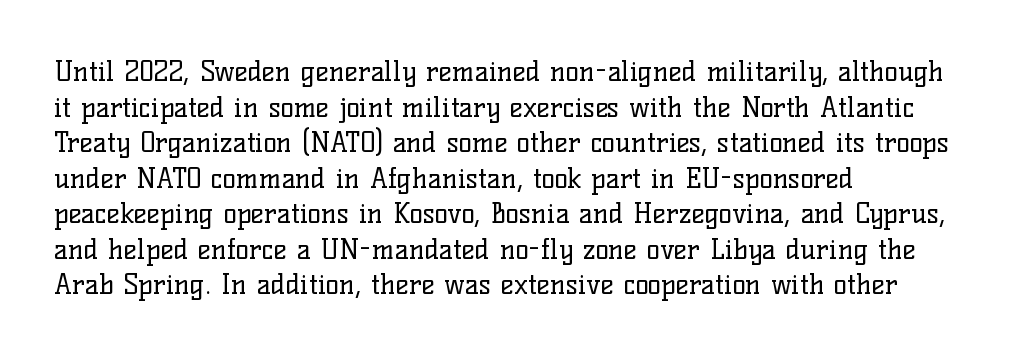
The image shows 28 px regular-weight serif type, upright; set left-aligned, normal line spacing (1.27x), normal letter spacing, not underlined; low stroke contrast and a medium x-height.
